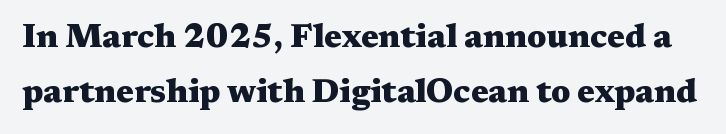
Caption: standard tracking, unaltered. Note the varied advance widths — an 'i' is clearly narrower than an 'm'. Summary of vertical rhythm: regular, with standard interline spacing. The lettering stays uniformly vertical, giving the passage a roman look.
